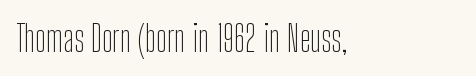
A sans-serif font was chosen for this passage. No extra ink here — the face is not bold. The ragged edge is on the right, which tells us the setting is flush left. Is this a fixed-width face? No — the glyphs have proportional, varying widths. Short note: letters normally spaced.
